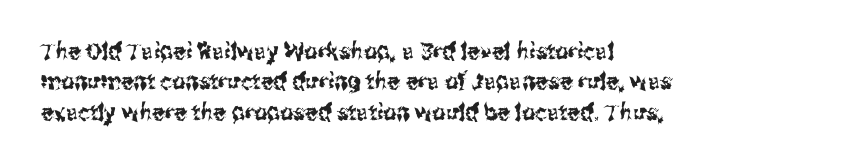
The image shows 23 px text type, upright; set left-aligned, normal line spacing (1.32x), normal letter spacing, not underlined.
